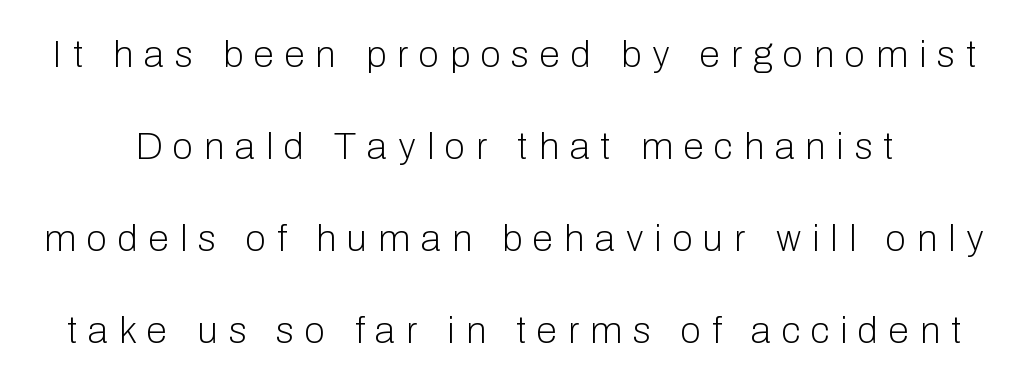
{"serif": "no", "italic": "no", "bold": "no", "weight": "light", "width": "normal", "stroke_contrast": "low", "x_height": "medium", "monospaced": "no", "underline": "no", "line_spacing": "loose", "line_spacing_ratio": 2.49, "letter_spacing": "wide", "letter_spacing_em": 0.3, "glyph_px": 37}
